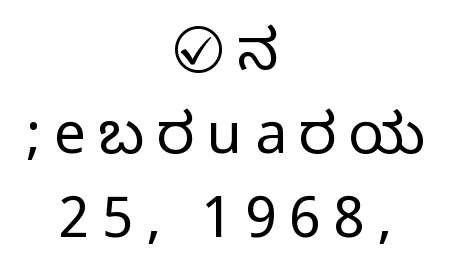
Someone cranked the tracking dial way up on this one. These lines were composed using upright roman letters. Letters rest on an invisible, unmarked baseline. Looks like regular typesetting: each glyph gets only the width it needs. The vertical gap from one line to the next is medium. This is sans-serif lettering, the kind often seen on screens and signage.
